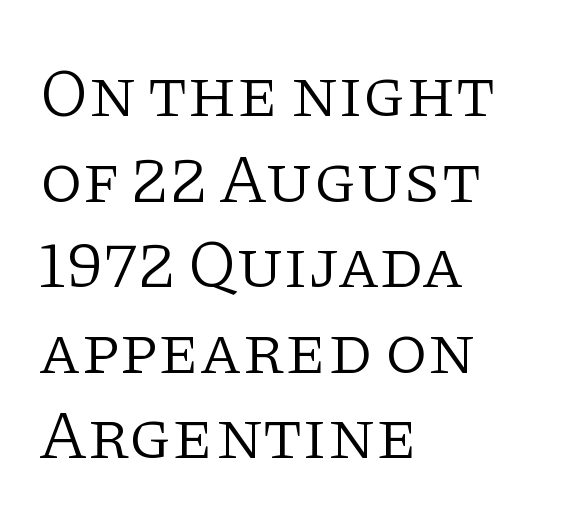
The image shows 69 px light serif type, upright; set left-aligned, line spacing 1.24x, normal letter spacing, not underlined; low stroke contrast and a large x-height.
